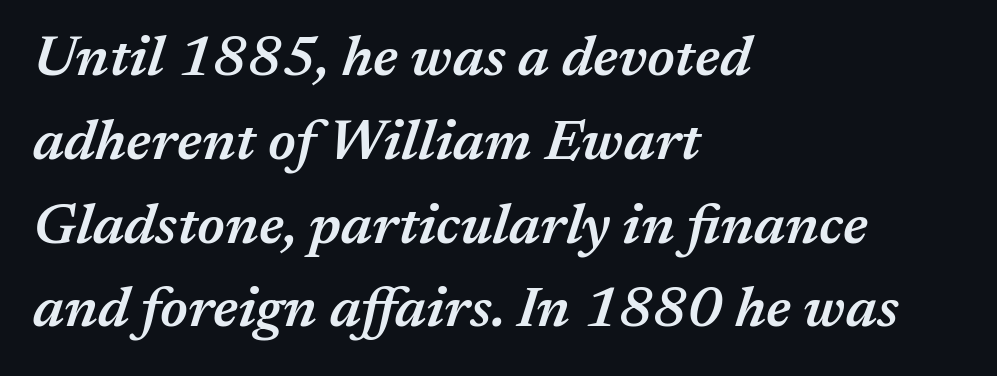
The image shows 57 px semibold type, italic (leaning right); set left-aligned, normal line spacing (1.47x), normal letter spacing, not underlined; medium stroke contrast and a medium x-height.
